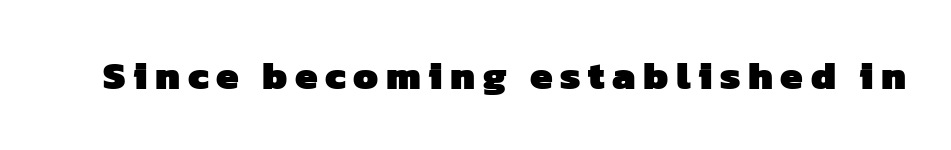
Q: Is the text bold? A: Yes.
Q: Is the typeface a serif or a sans-serif typeface? A: Sans-serif.
Q: Is the text underlined? A: No.
Q: Width (condensed, normal, or wide)? A: Normal.
Q: Stroke contrast? A: Low.
Q: x-height? A: Medium.
Q: Monospaced? A: No.
